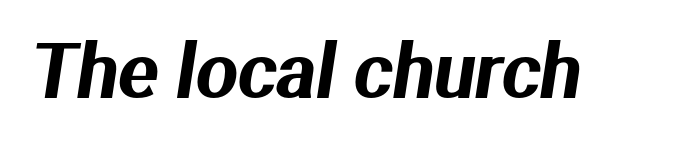
Q: Is the typeface a serif or a sans-serif typeface? A: Sans-serif.
Q: Is the text underlined? A: No.
Q: Is the spacing between letters normal or unusually wide? A: Normal.
Q: Width (condensed, normal, or wide)? A: Normal.
Q: Stroke contrast? A: Medium.
Q: x-height? A: Medium.
Q: Monospaced? A: No.
